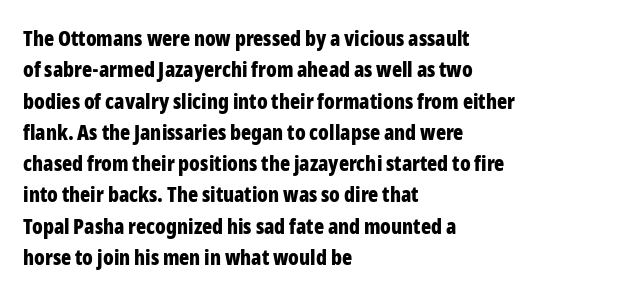
The image shows 21 px bold type, upright; set left-aligned, normal line spacing (1.49x), normal letter spacing, not underlined.
